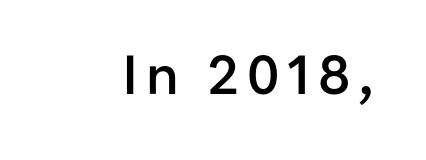
Q: Is the text bold? A: Semi-bold.
Q: Is the text italic (slanted)? A: No, it is upright.
Q: Is the typeface a serif or a sans-serif typeface? A: Sans-serif.
Q: Is the text underlined? A: No.
Q: Width (condensed, normal, or wide)? A: Normal.
Q: Stroke contrast? A: Low.
Q: x-height? A: Medium.
Q: Monospaced? A: No.
